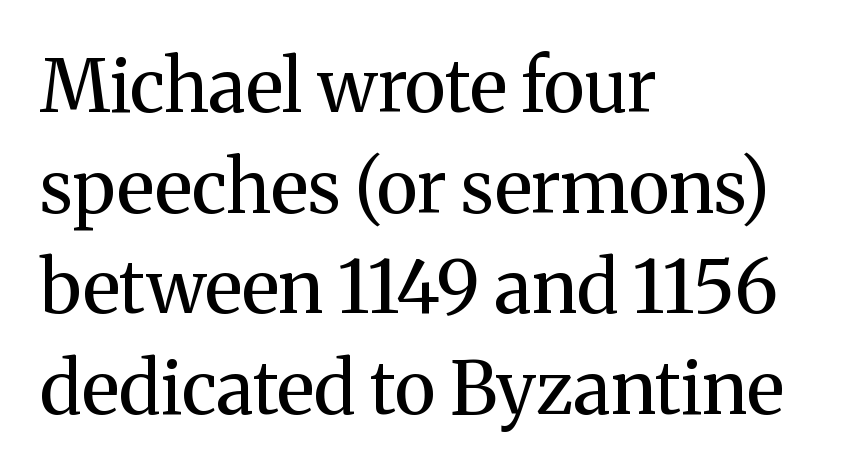
Quick note: interline space is typical. The rag falls on the right side of this text block. Italic? Not at all — the glyphs are vertical. The rendering uses natural spacing where letterforms have individual widths. The gaps between neighbouring characters are ordinary and unremarkable. The typesetting does not lean heavy: it is not bold.
